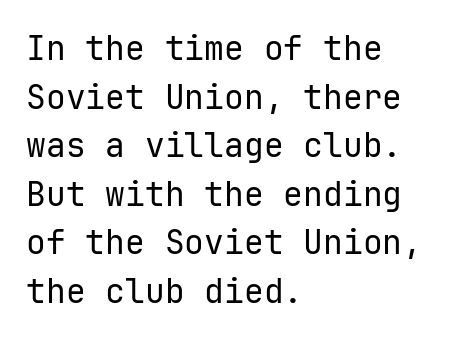
{"serif": "no", "italic": "no", "bold": "no", "weight": "regular", "width": "normal", "stroke_contrast": "low", "x_height": "medium", "underline": "no", "align": "left", "line_spacing": "normal", "line_spacing_ratio": 1.47, "letter_spacing": "normal", "letter_spacing_em": 0.0, "glyph_px": 33}
